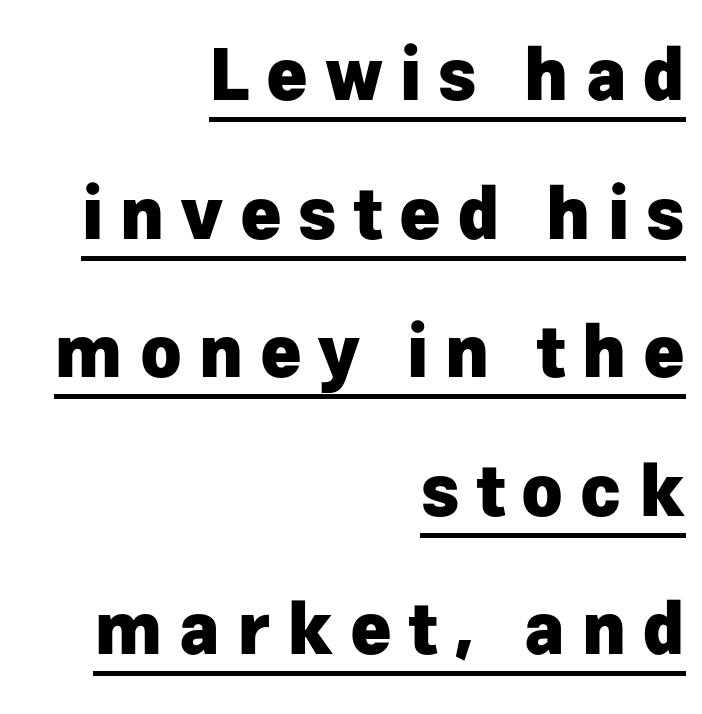
Unlike a traditional serif, this face leaves its strokes unadorned. Summary of weight: heavy, a full bold. Each new line begins a long way beneath the previous one. Designer's note — italics off, roman on.
